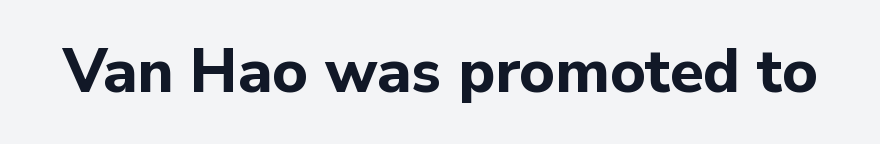
This sample uses plain, unmodified letter spacing. Bold? Absolutely — the strokes are thick and heavy. Note: no serifs on the glyphs. The type sits square on the baseline with zero lean. Plain, unruled lines of type.
